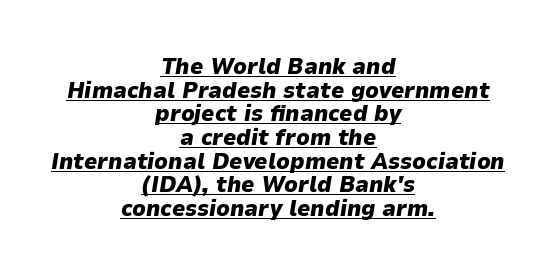
{"italic": "yes", "lean": "right", "slant_degrees": 9, "bold": "yes", "underline": "yes", "align": "center", "line_spacing": "tight", "line_spacing_ratio": 1.03, "letter_spacing": "normal", "letter_spacing_em": 0.0, "glyph_px": 23}
